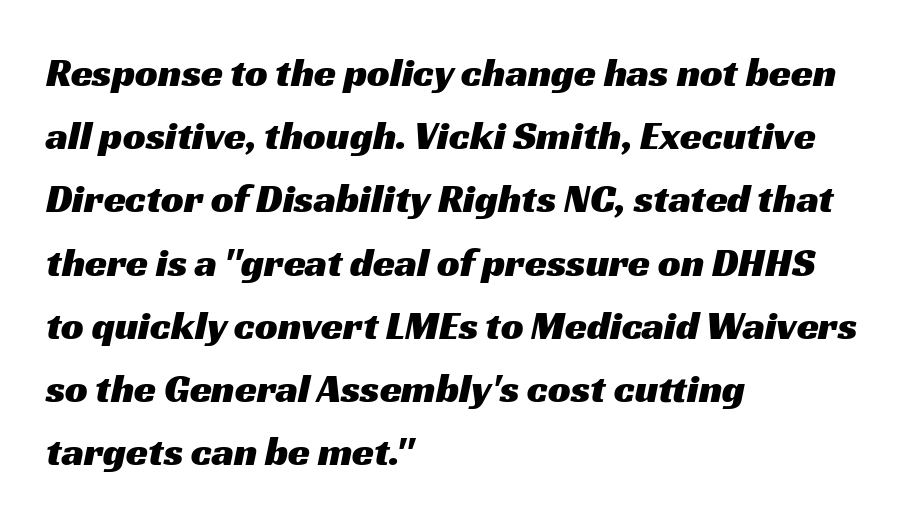
Q: Is the typeface a serif or a sans-serif typeface? A: Sans-serif.
Q: Is the text underlined? A: No.
Q: How is the paragraph aligned? A: Left-aligned.
Q: Is the spacing between letters normal or unusually wide? A: Normal.
Q: Is the spacing between lines tight, normal or loose? A: Normal.
Q: Width (condensed, normal, or wide)? A: Wide.
Q: Stroke contrast? A: Medium.
Q: x-height? A: Medium.
Q: Monospaced? A: No.
